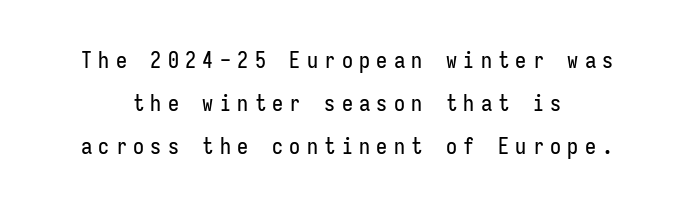
Q: Is the text italic (slanted)? A: No, it is upright.
Q: Is the text underlined? A: No.
Q: How is the paragraph aligned? A: Centered.
Q: Is the spacing between letters normal or unusually wide? A: Unusually wide.
Q: Is the spacing between lines tight, normal or loose? A: Loose.
